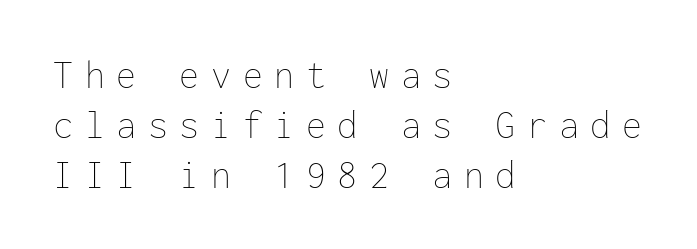
The image shows 40 px thin type, upright, monospaced; set left-aligned, normal line spacing (1.25x), unusually wide letter spacing (+0.29 em), not underlined; low stroke contrast and a medium x-height.
